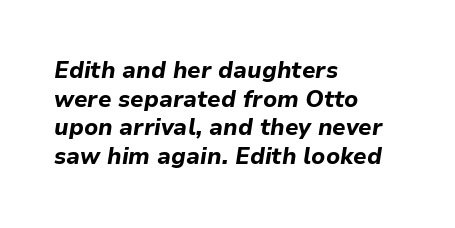
{"italic": "yes", "lean": "right", "slant_degrees": 9, "bold": "yes", "underline": "no", "align": "left", "line_spacing": "normal", "line_spacing_ratio": 1.25, "letter_spacing": "normal", "letter_spacing_em": 0.0, "glyph_px": 23}
